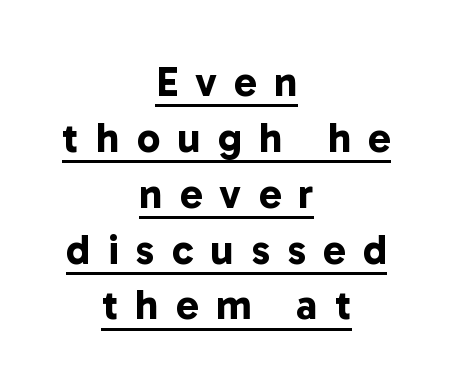
The image shows 42 px bold sans-serif type; set centered, normal line spacing (1.33x), unusually wide letter spacing (+0.41 em), underlined; low stroke contrast and a medium x-height.
